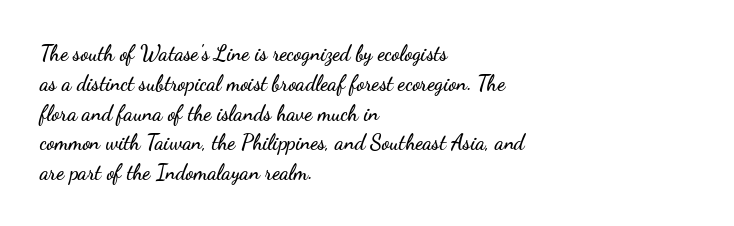
Which margin do the lines hug? The left one — the right edge is uneven. Any mark beneath the type? The region is blank. The space between consecutive lines is moderate. No extra tracking has been applied to these lines.
